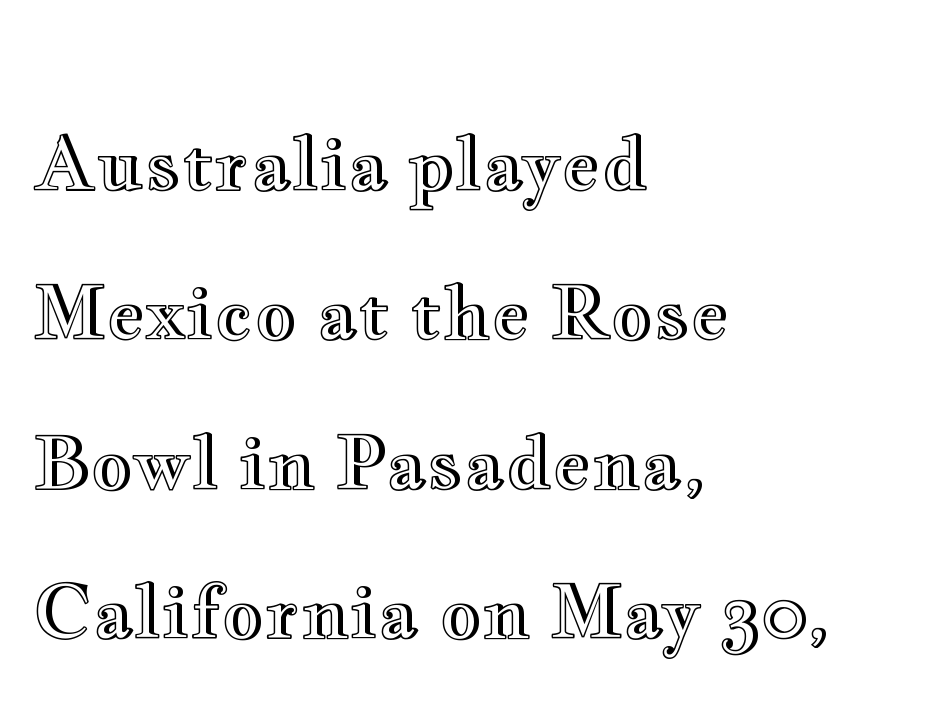
{"italic": "no", "width": "wide", "x_height": "small", "monospaced": "no", "underline": "no", "align": "left", "line_spacing": "loose", "line_spacing_ratio": 2.02, "letter_spacing": "normal", "letter_spacing_em": 0.0, "glyph_px": 74}
